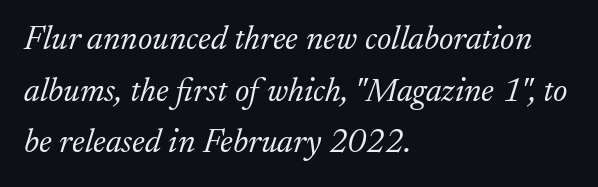
Q: Is the text bold? A: No.
Q: Is the text italic (slanted)? A: Yes, it leans right by about 17 degrees.
Q: Is the typeface a serif or a sans-serif typeface? A: Serif.
Q: Is the text underlined? A: No.
Q: How is the paragraph aligned? A: Left-aligned.
Q: Is the spacing between letters normal or unusually wide? A: Normal.
Q: Is the spacing between lines tight, normal or loose? A: Normal.
Q: Width (condensed, normal, or wide)? A: Normal.
Q: Stroke contrast? A: Low.
Q: x-height? A: Small.
Q: Monospaced? A: No.
